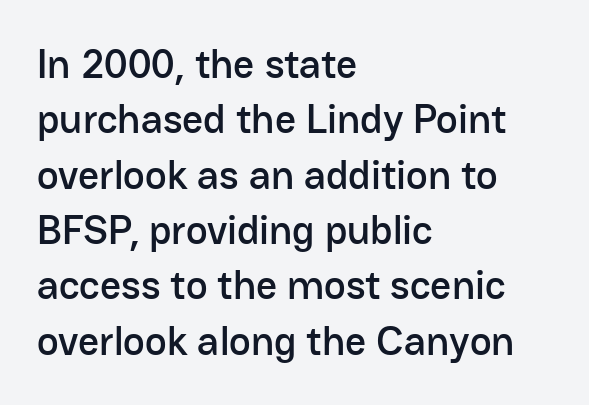
You could call the tracking neutral — neither tight nor loose. Proportional: the letters do not fall into vertical columns. The rendering uses a moderate line-height, typical for paragraphs. Where is the straight margin? On the left. Italic: no, the glyphs are upright roman.
